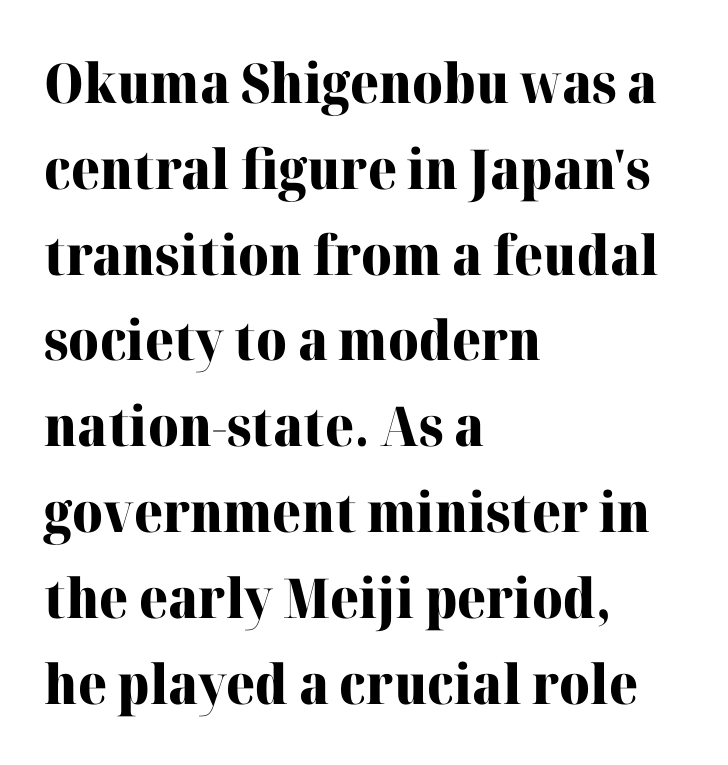
{"serif": "yes", "italic": "no", "bold": "yes", "weight": "heavy", "width": "normal", "stroke_contrast": "high", "x_height": "medium", "monospaced": "no", "underline": "no", "align": "left", "line_spacing": "normal", "line_spacing_ratio": 1.56, "letter_spacing": "normal", "letter_spacing_em": 0.0, "glyph_px": 55}
